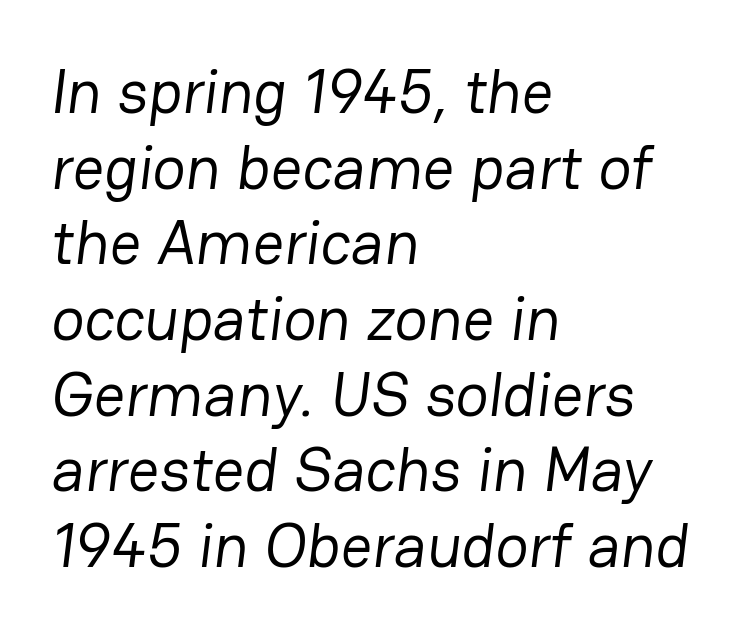
The weight would be labelled regular, book, light, or lighter still. Each letter keeps its own natural width here, so spacing adapts to shape. Regarding serifs, this sample does without them. Teacher's note: observe the even left margin — that is flush-left alignment. Nobody drew a line under any word here. Nothing unusual about the tracking: characters are spaced as the font intends.
